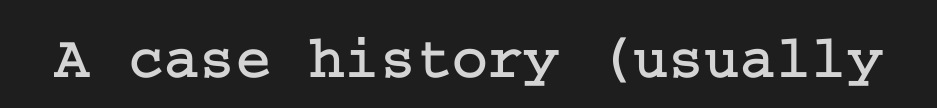
Q: Is the text italic (slanted)? A: No, it is upright.
Q: Is the typeface a serif or a sans-serif typeface? A: Serif.
Q: Is the text underlined? A: No.
Q: Is the spacing between letters normal or unusually wide? A: Normal.
Q: Width (condensed, normal, or wide)? A: Normal.
Q: Stroke contrast? A: Low.
Q: x-height? A: Medium.
